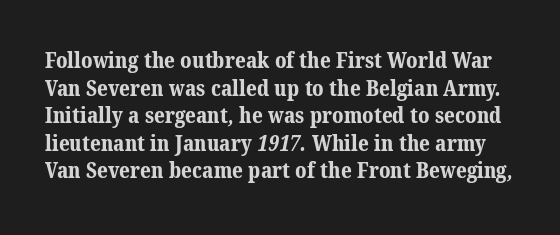
The image shows 21 px bold type; set normal line spacing (1.31x), normal letter spacing, not underlined.
